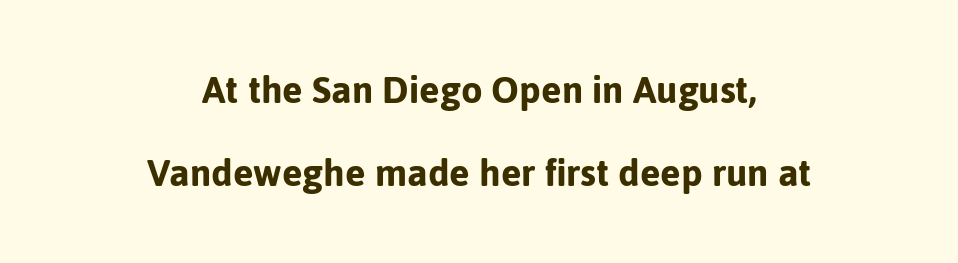
The image shows 44 px sans-serif type, upright; set centered, line spacing 1.89x, normal letter spacing, not underlined; low stroke contrast and a medium x-height.
